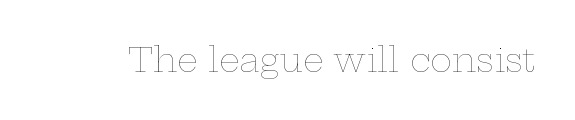
{"italic": "no", "bold": "no", "weight": "thin", "width": "wide", "stroke_contrast": "low", "x_height": "medium", "monospaced": "no", "underline": "no", "letter_spacing": "normal", "letter_spacing_em": 0.0, "glyph_px": 33}
